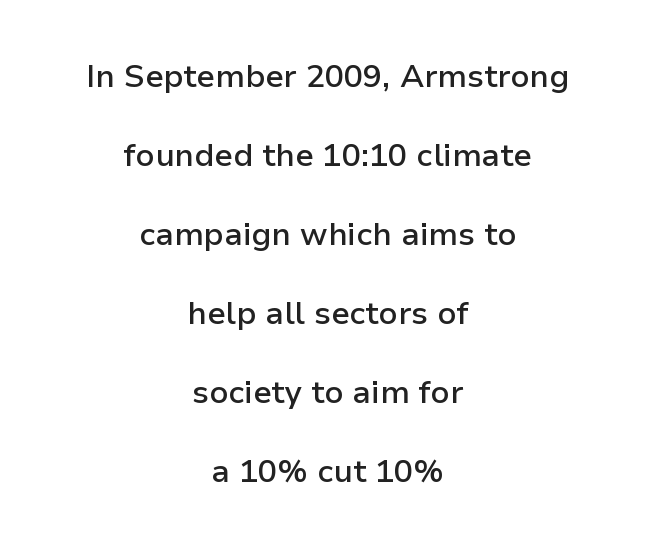
Q: Is the text bold? A: Semi-bold.
Q: Is the text italic (slanted)? A: No, it is upright.
Q: Is the typeface a serif or a sans-serif typeface? A: Sans-serif.
Q: Is the text underlined? A: No.
Q: How is the paragraph aligned? A: Centered.
Q: Is the spacing between letters normal or unusually wide? A: Normal.
Q: Is the spacing between lines tight, normal or loose? A: Loose.
Q: Width (condensed, normal, or wide)? A: Normal.
Q: Stroke contrast? A: Low.
Q: x-height? A: Medium.
Q: Monospaced? A: No.
